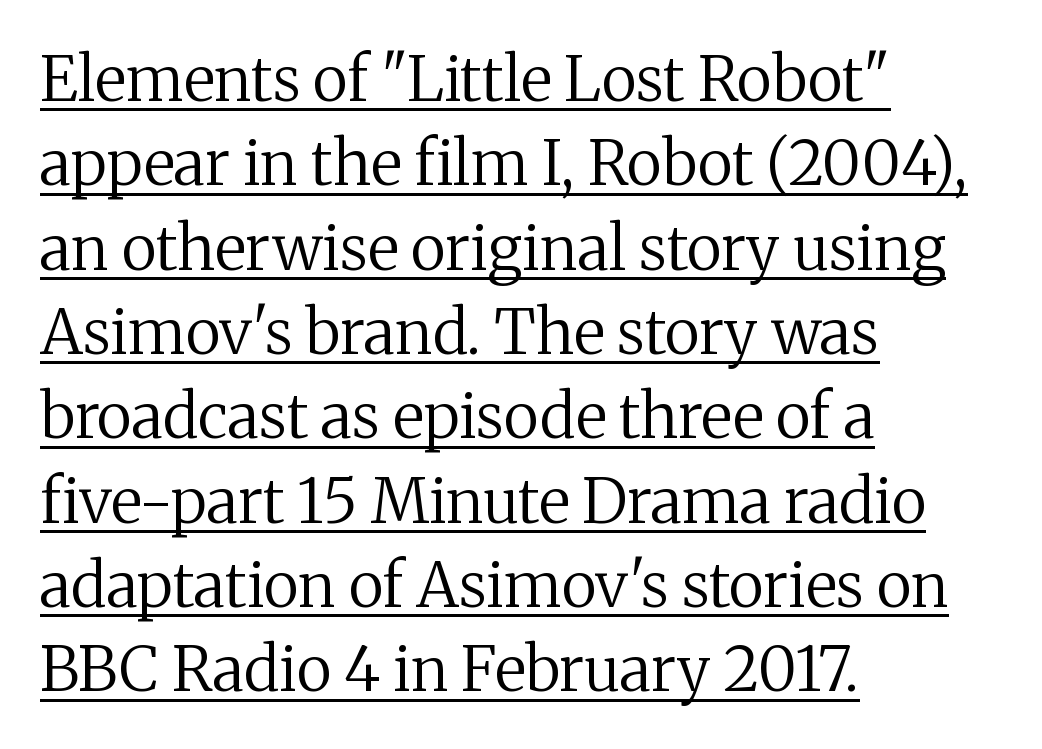
{"serif": "yes", "italic": "no", "bold": "no", "weight": "regular", "width": "normal", "stroke_contrast": "medium", "x_height": "medium", "monospaced": "no", "underline": "yes", "align": "left", "line_spacing": "normal", "line_spacing_ratio": 1.36, "letter_spacing": "normal", "letter_spacing_em": 0.0, "glyph_px": 62}
